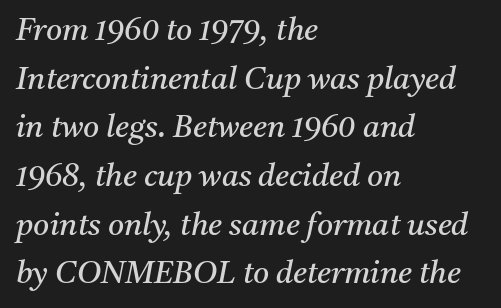
The image shows 31 px regular-weight serif type, italic (leaning right); set left-aligned, normal line spacing (1.57x), normal letter spacing, not underlined; medium stroke contrast and a medium x-height.
